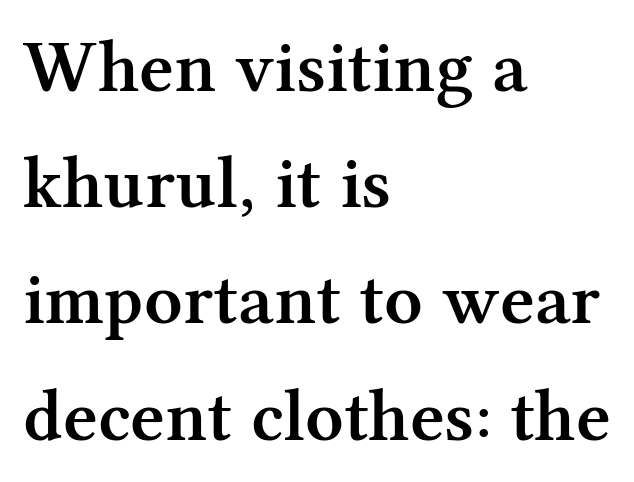
Q: Is the text bold? A: Semi-bold.
Q: Is the text italic (slanted)? A: No, it is upright.
Q: Is the typeface a serif or a sans-serif typeface? A: Serif.
Q: Is the text underlined? A: No.
Q: How is the paragraph aligned? A: Left-aligned.
Q: Is the spacing between letters normal or unusually wide? A: Normal.
Q: Is the spacing between lines tight, normal or loose? A: Normal.
Q: Width (condensed, normal, or wide)? A: Normal.
Q: Stroke contrast? A: Medium.
Q: x-height? A: Medium.
Q: Monospaced? A: No.
